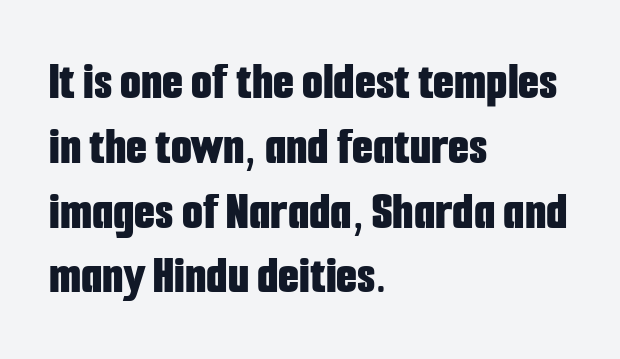
{"serif": "no", "italic": "no", "bold": "yes", "weight": "bold", "width": "condensed", "stroke_contrast": "low", "x_height": "medium", "monospaced": "no", "underline": "no", "align": "left", "line_spacing_ratio": 1.2, "letter_spacing": "normal", "letter_spacing_em": 0.0, "glyph_px": 54}
